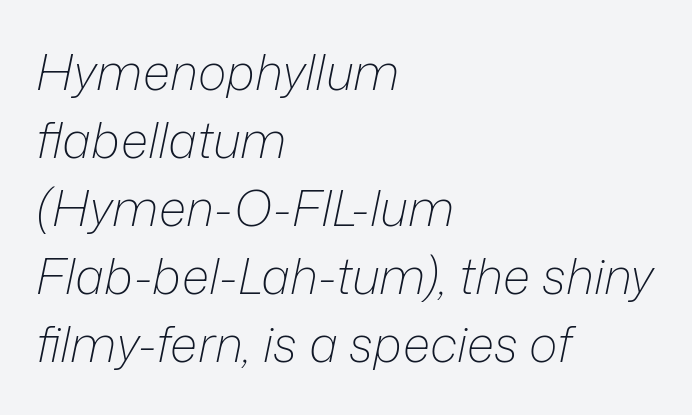
A quiet, ordinary-to-light weight characterises the typeface. Spacing between characters is what you'd get straight out of the box. Alignment: flush left. A typesetter would call this proportional, since set widths differ per character. One glance says typical: line gaps are just what's usual.
